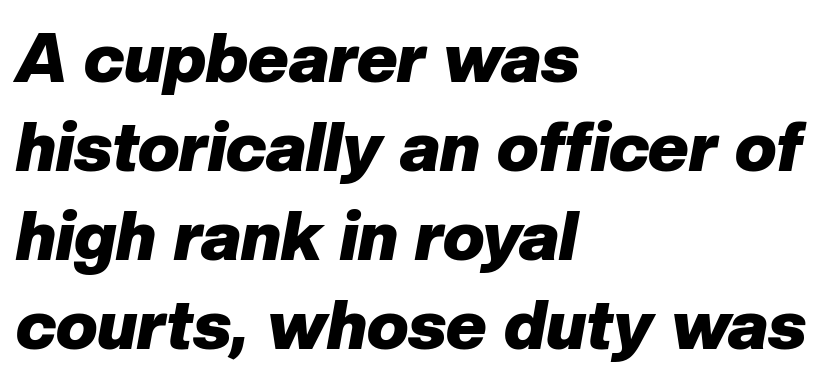
The image shows 69 px heavy type, italic (leaning right); set left-aligned, normal line spacing (1.29x), normal letter spacing, not underlined; low stroke contrast and a medium x-height.
